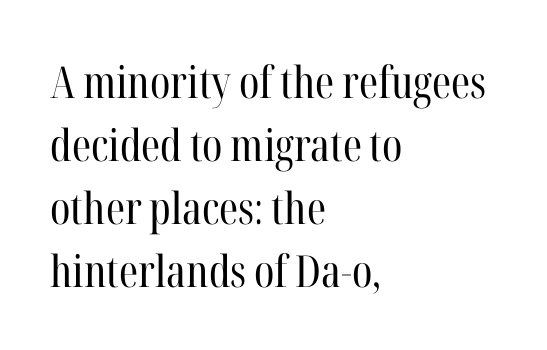
Does the lettering tilt? It doesn't — this is upright. Evenly set lines give the paragraph a standard silhouette. Little horizontal feet cap the strokes, marking this as serif type. Inter-character spacing is left at the font's built-in metrics. The glyphs are unaccompanied by any horizontal stroke below them. Horizontal alignment here is leftward, the default for most running prose.
